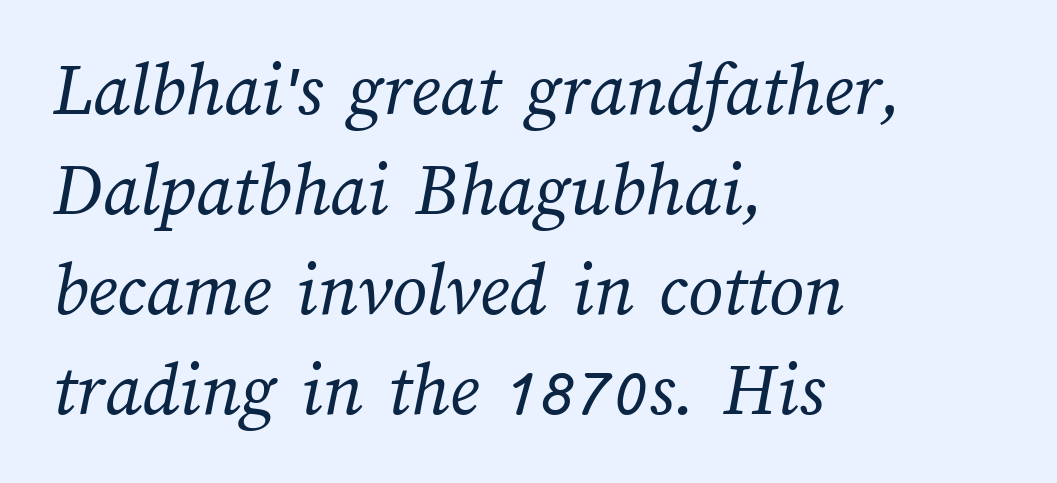
{"bold": "no", "weight": "regular", "width": "normal", "stroke_contrast": "medium", "x_height": "medium", "monospaced": "no", "underline": "no", "align": "left", "line_spacing": "normal", "line_spacing_ratio": 1.3, "letter_spacing": "normal", "letter_spacing_em": 0.0, "glyph_px": 77}
